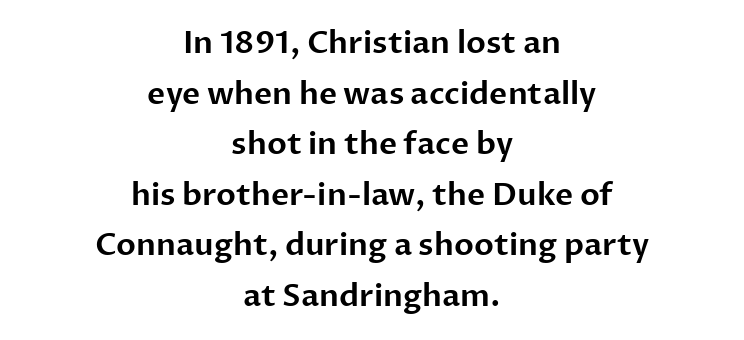
{"serif": "no", "italic": "no", "width": "normal", "stroke_contrast": "low", "x_height": "medium", "monospaced": "no", "underline": "no", "align": "center", "line_spacing": "normal", "line_spacing_ratio": 1.63, "letter_spacing": "normal", "letter_spacing_em": 0.0, "glyph_px": 31}
